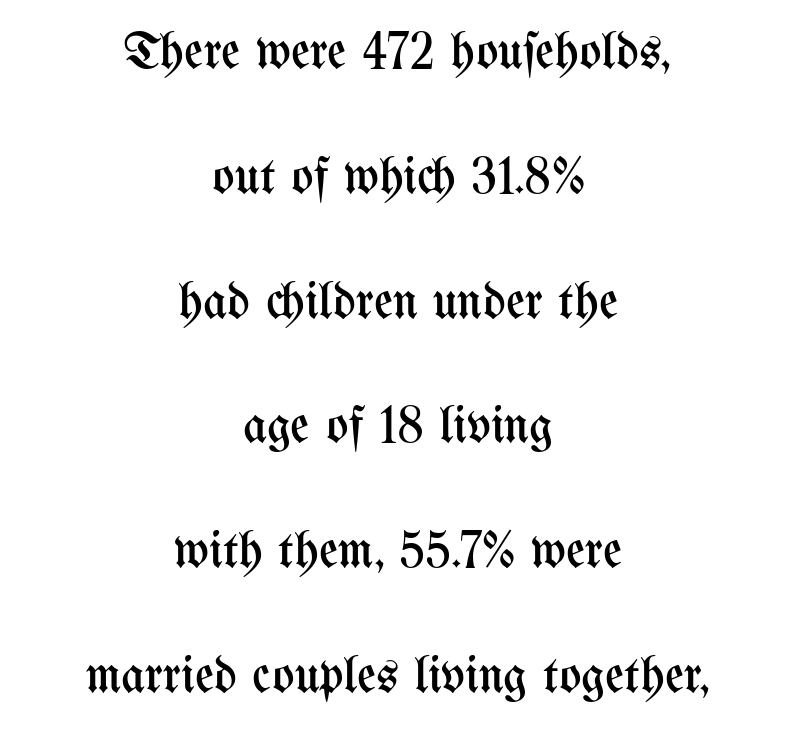
The image shows 52 px regular-weight, condensed type, upright; set centered, loose line spacing (2.4x), normal letter spacing, not underlined; medium stroke contrast and a medium x-height.
